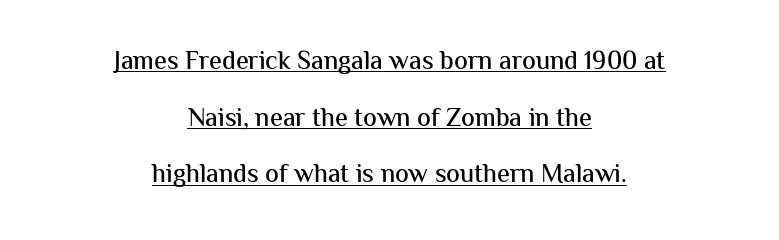
Q: Is the text italic (slanted)? A: No, it is upright.
Q: Is the text underlined? A: Yes.
Q: How is the paragraph aligned? A: Centered.
Q: Is the spacing between letters normal or unusually wide? A: Normal.
Q: Is the spacing between lines tight, normal or loose? A: Loose.
